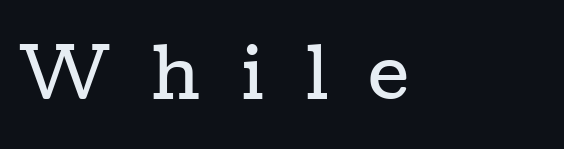
Small tapered or slab feet sit at the stroke ends, so this counts as serif. The lettering holds an erect, upright posture throughout. Only glyphs here, with clear space below each row. Proportional: the letters do not fall into vertical columns.
